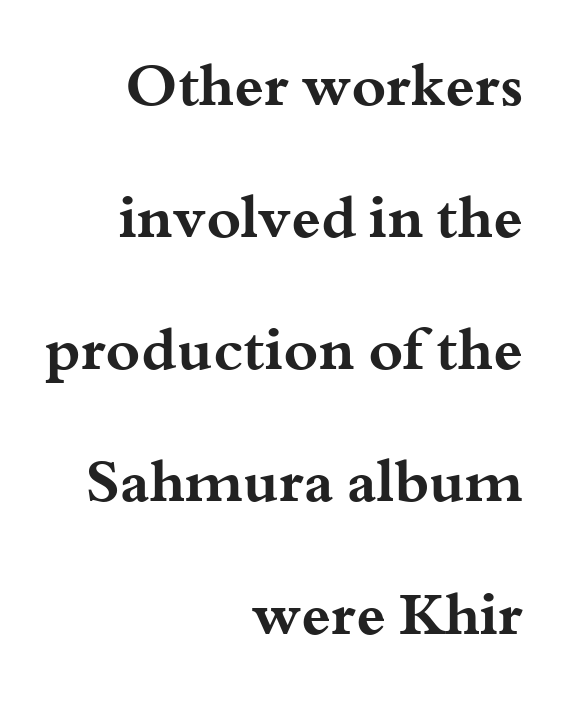
{"serif": "yes", "italic": "no", "bold": "yes", "weight": "bold", "width": "wide", "stroke_contrast": "medium", "x_height": "small", "monospaced": "no", "underline": "no", "align": "right", "line_spacing": "loose", "line_spacing_ratio": 2.24, "letter_spacing": "normal", "letter_spacing_em": 0.0, "glyph_px": 59}
